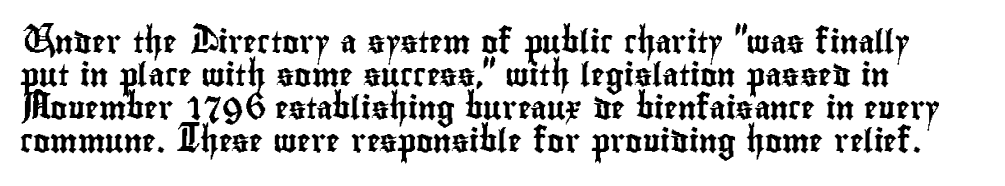
{"italic": "no", "underline": "no", "line_spacing": "normal", "line_spacing_ratio": 1.43, "letter_spacing": "normal", "letter_spacing_em": 0.0, "glyph_px": 23}
